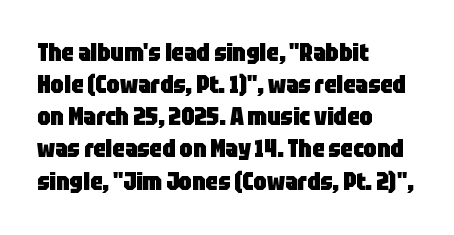
{"italic": "no", "bold": "yes", "underline": "no", "align": "left", "line_spacing": "normal", "line_spacing_ratio": 1.34, "letter_spacing": "normal", "letter_spacing_em": 0.0, "glyph_px": 24}
